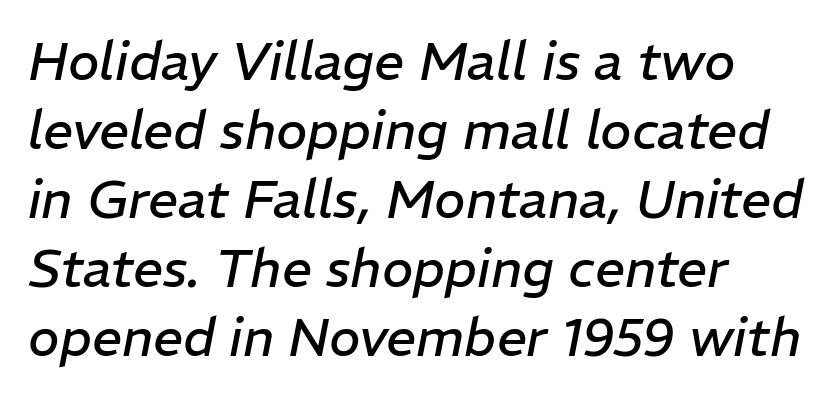
Q: Is the text bold? A: No.
Q: Is the text italic (slanted)? A: Yes, it leans right by about 11 degrees.
Q: Is the text underlined? A: No.
Q: Is the spacing between letters normal or unusually wide? A: Normal.
Q: Is the spacing between lines tight, normal or loose? A: Normal.
Q: Width (condensed, normal, or wide)? A: Normal.
Q: Stroke contrast? A: Low.
Q: x-height? A: Medium.
Q: Monospaced? A: No.
